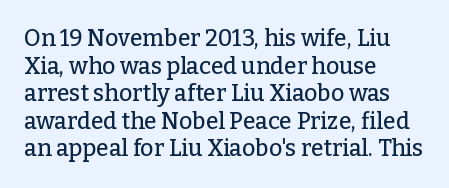
The image shows 23 px text type, upright; set left-aligned, line spacing 1.2x, normal letter spacing, not underlined.
